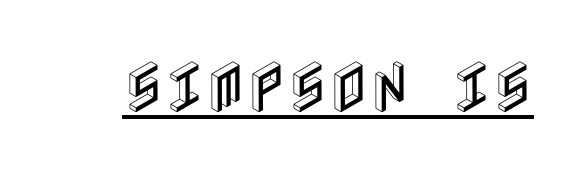
This sample uses plain, unmodified letter spacing. A rule runs beneath these lines of type. Tall strokes in this sample are plumb rather than angled.
